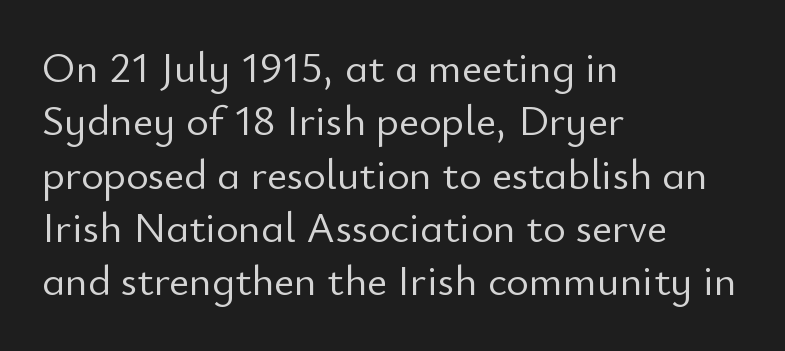
Q: Is the text bold? A: No.
Q: Is the text italic (slanted)? A: No, it is upright.
Q: Is the typeface a serif or a sans-serif typeface? A: Sans-serif.
Q: Is the text underlined? A: No.
Q: How is the paragraph aligned? A: Left-aligned.
Q: Is the spacing between letters normal or unusually wide? A: Normal.
Q: Width (condensed, normal, or wide)? A: Normal.
Q: Stroke contrast? A: Low.
Q: x-height? A: Small.
Q: Monospaced? A: No.
